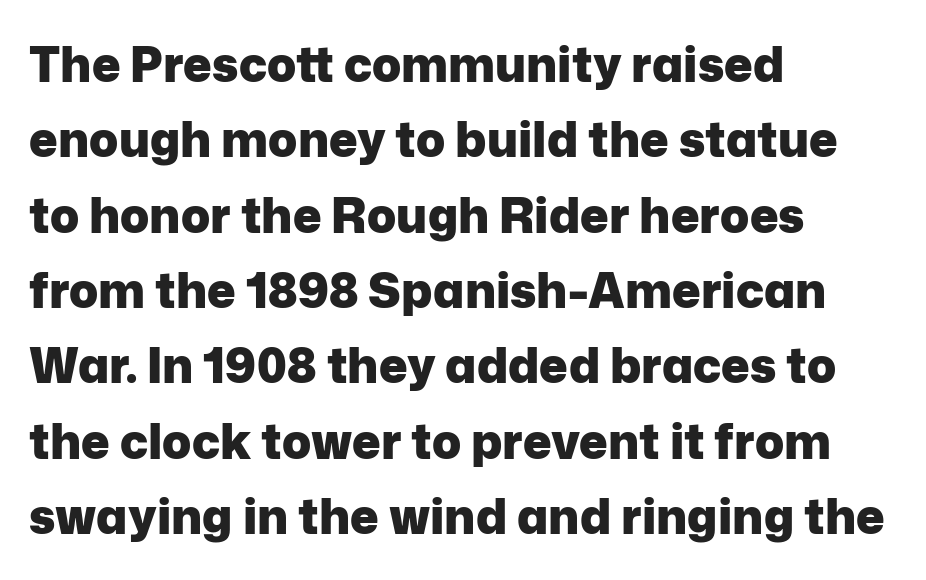
Standard letterfit; no display-style spreading of the glyphs. Ordinary non-slanted type is in use. These words are printed bold, with thick strokes throughout. Examine the stroke ends and you'll find no serifs. A classic flush-left, rag-right setting is used for this passage.
